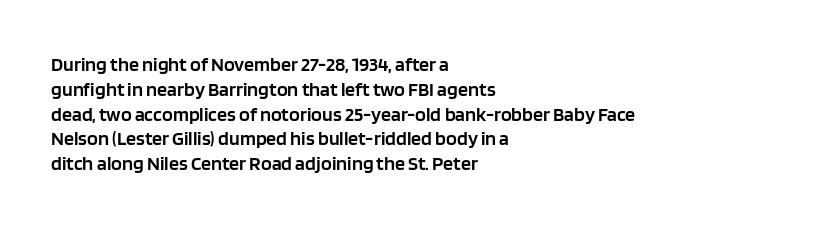
{"italic": "no", "bold": "semi", "underline": "no", "align": "left", "line_spacing_ratio": 1.24, "letter_spacing": "normal", "letter_spacing_em": 0.0, "glyph_px": 20}
